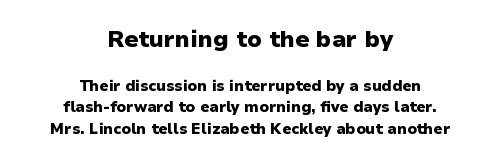
Q: Is the text bold? A: Yes.
Q: Is the text italic (slanted)? A: No, it is upright.
Q: Is the text underlined? A: No.
Q: How is the paragraph aligned? A: Centered.
Q: Is the spacing between letters normal or unusually wide? A: Normal.
Q: Is the spacing between lines tight, normal or loose? A: Normal.
Q: Which block of text is set in a larger size, the first (top) or the second (bottom)? A: The first (top) one.
